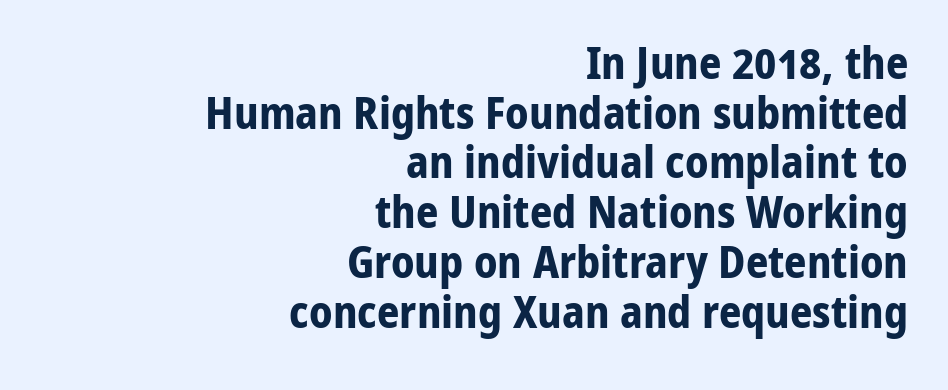
The image shows 44 px bold sans-serif type, upright; set right-aligned, tight line spacing (1.13x), normal letter spacing, not underlined; low stroke contrast and a medium x-height.
